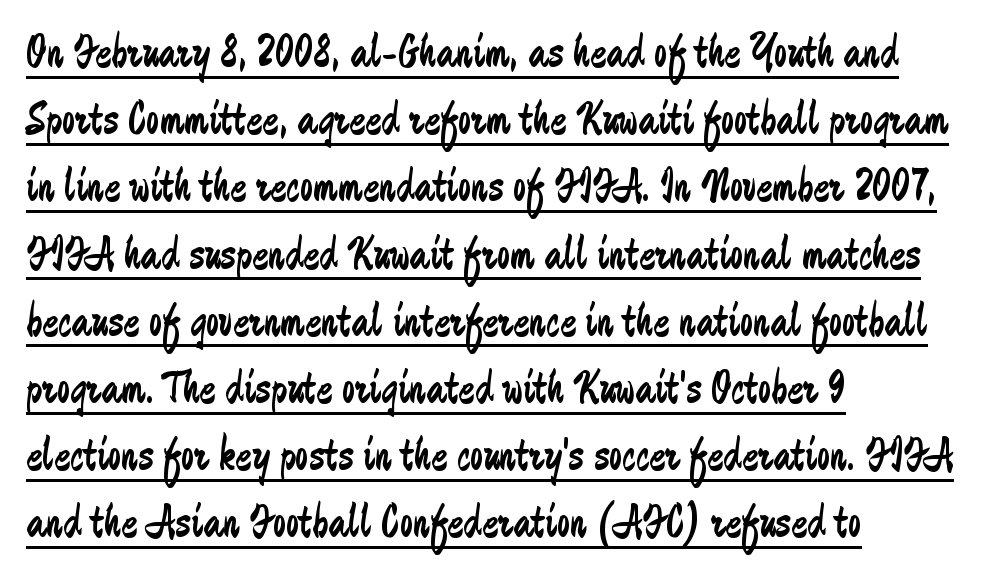
Q: Is the text bold? A: No.
Q: Is the text italic (slanted)? A: Yes.
Q: Is the typeface a serif or a sans-serif typeface? A: Sans-serif.
Q: Is the text underlined? A: Yes.
Q: How is the paragraph aligned? A: Left-aligned.
Q: Is the spacing between letters normal or unusually wide? A: Normal.
Q: Is the spacing between lines tight, normal or loose? A: Normal.
Q: Width (condensed, normal, or wide)? A: Condensed.
Q: Stroke contrast? A: Low.
Q: x-height? A: Medium.
Q: Monospaced? A: No.
